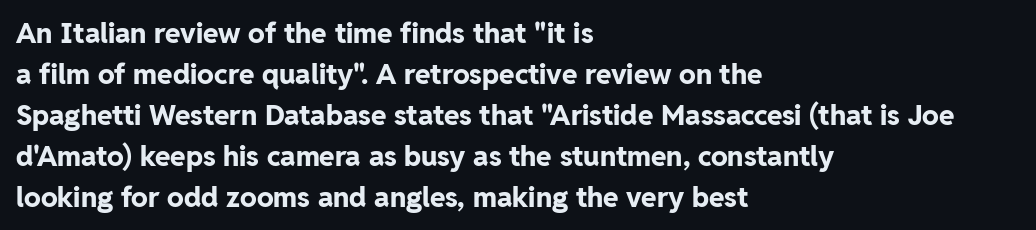
{"serif": "no", "italic": "no", "bold": "yes", "weight": "bold", "width": "normal", "stroke_contrast": "low", "x_height": "medium", "monospaced": "no", "underline": "no", "align": "left", "line_spacing": "normal", "line_spacing_ratio": 1.46, "letter_spacing": "normal", "letter_spacing_em": 0.0, "glyph_px": 28}
